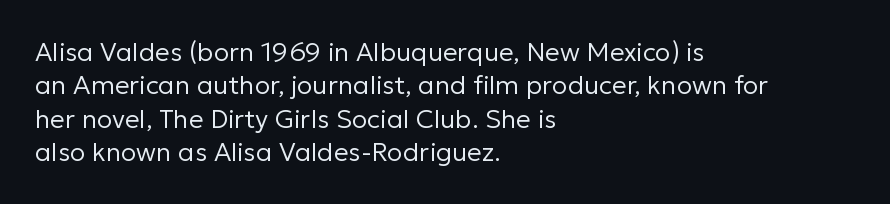
{"italic": "no", "bold": "no", "underline": "no", "align": "left", "line_spacing": "normal", "line_spacing_ratio": 1.28, "letter_spacing": "normal", "letter_spacing_em": 0.0, "glyph_px": 26}
